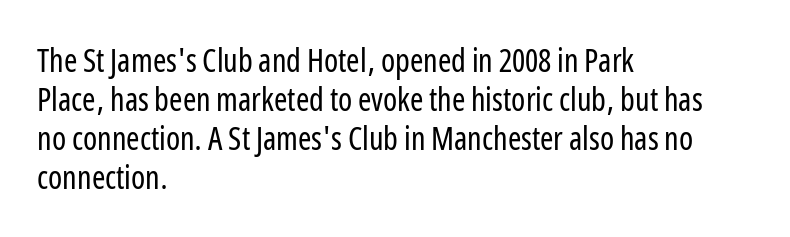
{"serif": "no", "italic": "no", "bold": "no", "weight": "regular", "width": "condensed", "stroke_contrast": "low", "x_height": "medium", "monospaced": "no", "underline": "no", "align": "left", "line_spacing_ratio": 1.22, "letter_spacing": "normal", "letter_spacing_em": 0.0, "glyph_px": 32}
